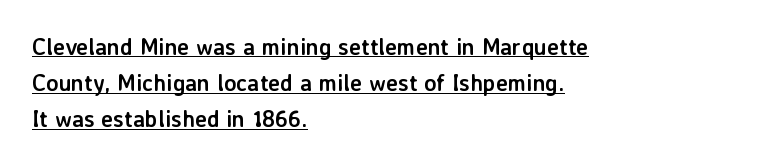
Q: Is the text bold? A: Yes.
Q: Is the text italic (slanted)? A: No, it is upright.
Q: Is the text underlined? A: Yes.
Q: How is the paragraph aligned? A: Left-aligned.
Q: Is the spacing between letters normal or unusually wide? A: Normal.
Q: Is the spacing between lines tight, normal or loose? A: Normal.
